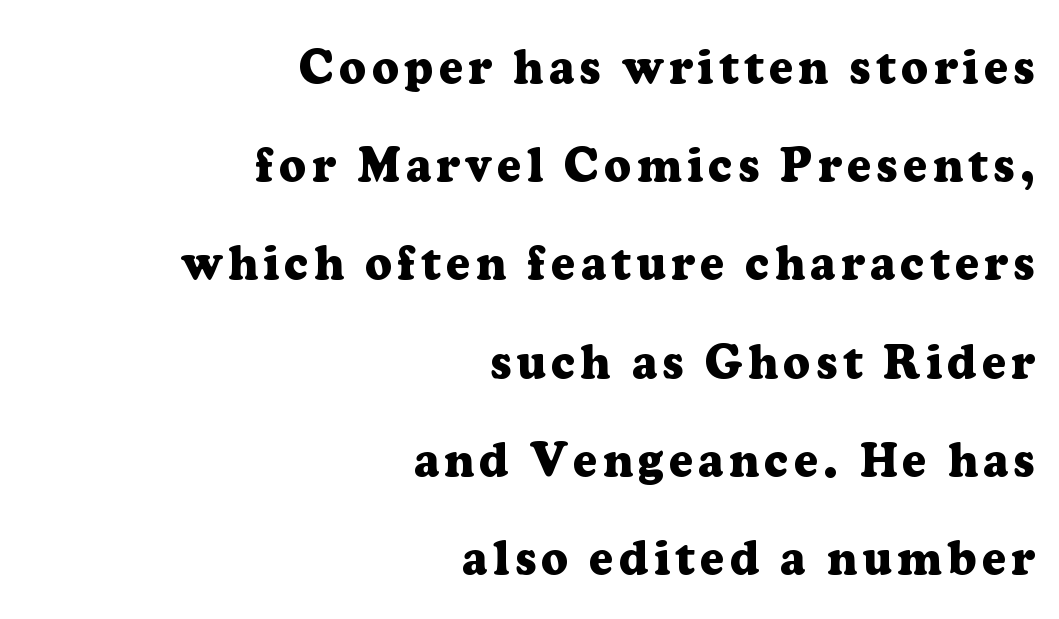
The image shows 47 px heavy serif type, upright; set right-aligned, loose line spacing (2.09x), not underlined; low stroke contrast and a medium x-height.
